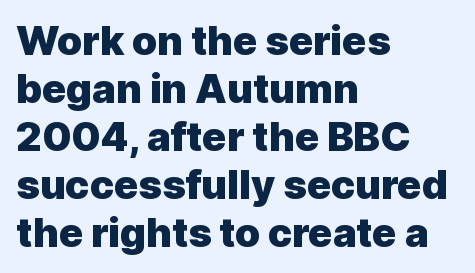
The rendering keeps characters at their native spacing. The strip under each line holds only bare page. Heavy, bold letterforms. Does the lettering tilt? It doesn't — this is upright. These lines stack with their left ends in a neat column.
